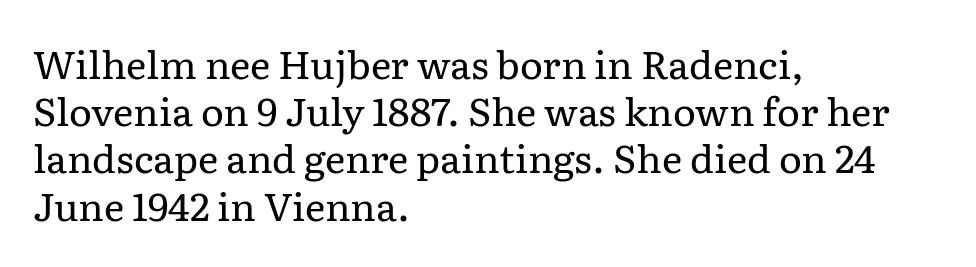
Q: Is the text bold? A: No.
Q: Is the text italic (slanted)? A: No, it is upright.
Q: Is the typeface a serif or a sans-serif typeface? A: Serif.
Q: Is the text underlined? A: No.
Q: How is the paragraph aligned? A: Left-aligned.
Q: Is the spacing between letters normal or unusually wide? A: Normal.
Q: Width (condensed, normal, or wide)? A: Normal.
Q: Stroke contrast? A: Low.
Q: x-height? A: Medium.
Q: Monospaced? A: No.
